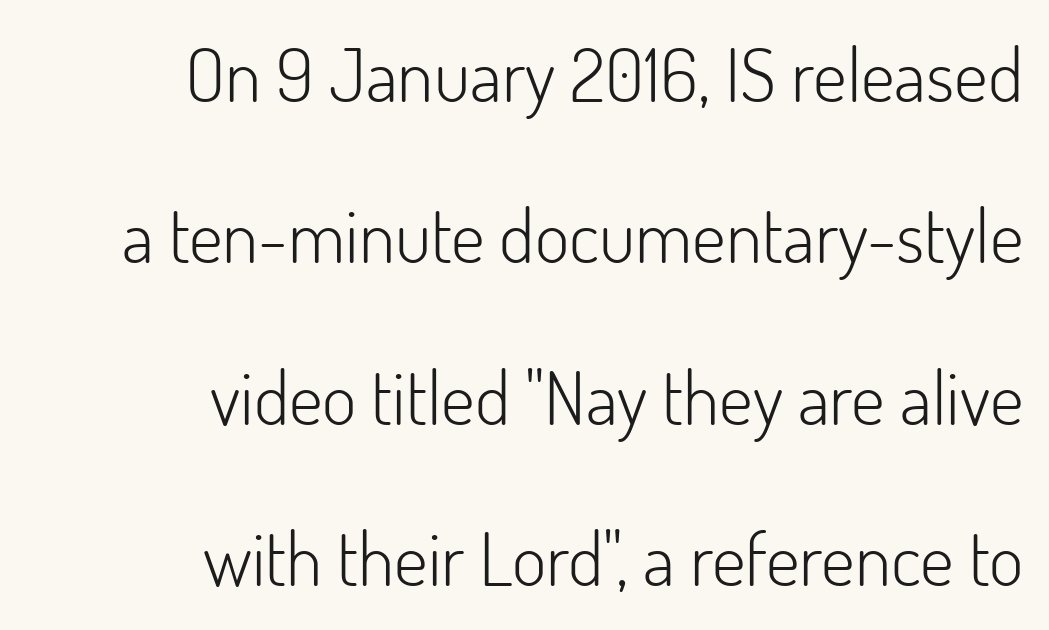
Compared with a typical body face, this is equally light or lighter still. Clear beneath every line of the passage. Nope, no serifs anywhere on these letters. Style check: upright. Note the varied advance widths — an 'i' is clearly narrower than an 'm'. A great deal of white space separates one row of letters from the next.
